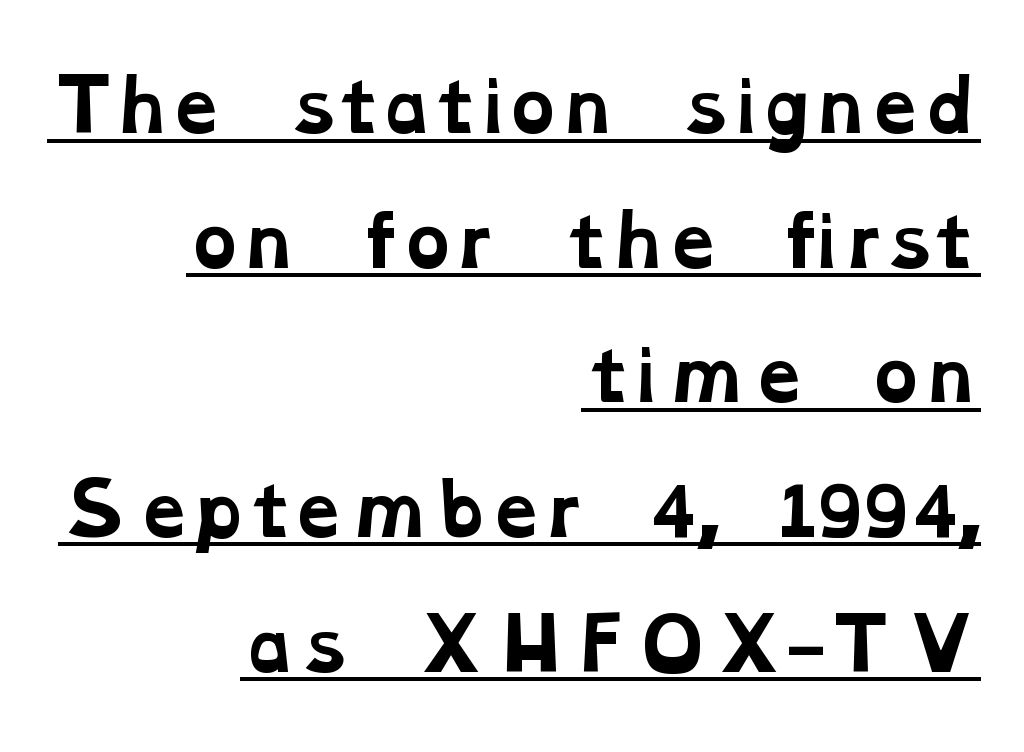
{"serif": "yes", "bold": "yes", "weight": "bold", "width": "wide", "stroke_contrast": "low", "x_height": "medium", "monospaced": "no", "underline": "yes", "align": "right", "line_spacing": "loose", "line_spacing_ratio": 1.98, "letter_spacing": "normal", "letter_spacing_em": 0.0, "glyph_px": 68}
